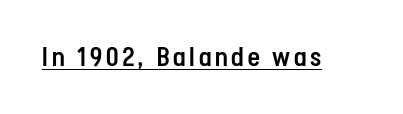
Q: Is the text bold? A: Semi-bold.
Q: Is the text italic (slanted)? A: No, it is upright.
Q: Is the text underlined? A: Yes.
